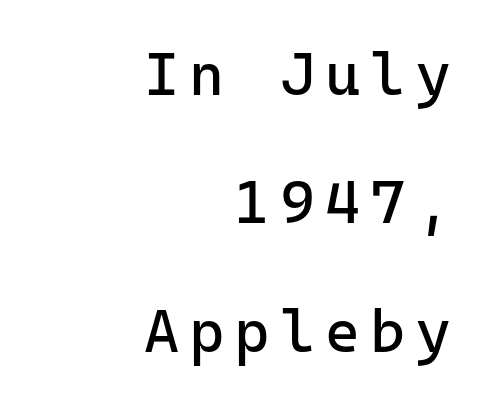
Q: Is the text bold? A: No.
Q: Is the text italic (slanted)? A: No, it is upright.
Q: Is the typeface a serif or a sans-serif typeface? A: Sans-serif.
Q: Is the text underlined? A: No.
Q: How is the paragraph aligned? A: Right-aligned.
Q: Is the spacing between lines tight, normal or loose? A: Loose.
Q: Width (condensed, normal, or wide)? A: Normal.
Q: Stroke contrast? A: Low.
Q: x-height? A: Medium.
Q: Monospaced? A: Yes.
